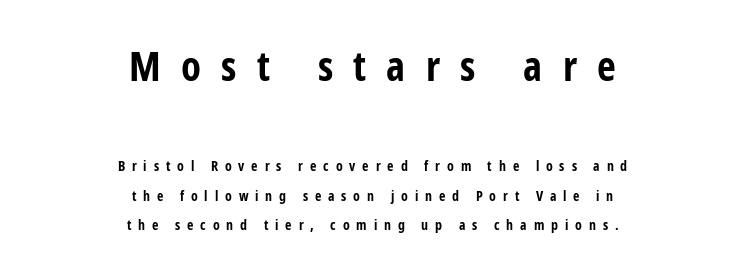
Descenders are the only things crossing below the line. Look at the glyph heights: the upper group is clearly the bigger setting. The rendering uses a bold face; every stroke is thick and dark. Typographically, this falls in the sans-serif category. The typesetter chose a symmetrical, centered arrangement here.
